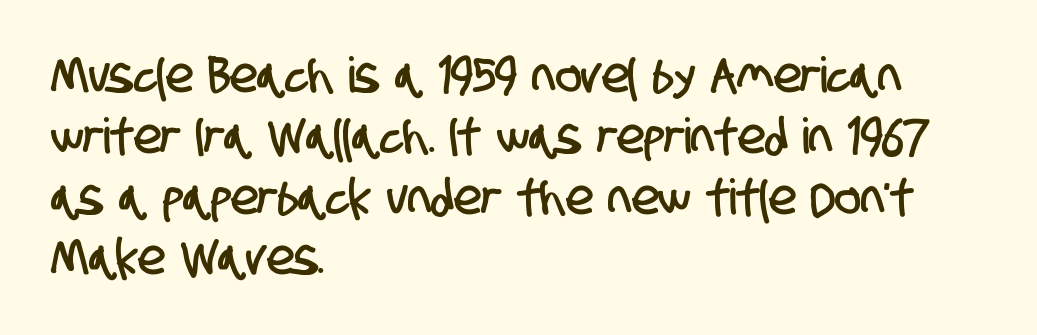
{"serif": "no", "width": "condensed", "stroke_contrast": "low", "x_height": "large", "monospaced": "no", "underline": "no", "align": "left", "line_spacing_ratio": 1.24, "letter_spacing": "normal", "letter_spacing_em": 0.0, "glyph_px": 49}
